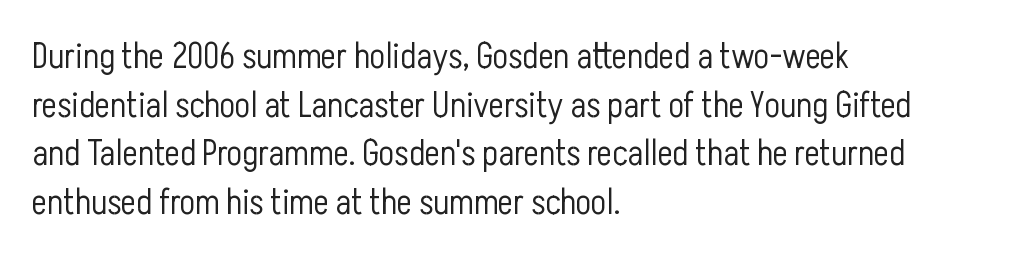
The rendering uses a moderate line-height, typical for paragraphs. You could not count columns in this text — the font is proportionally spaced. Is the stroke heavy? The answer is a plain regular-or-lighter. Layout note: lines flush left. Characters follow at the spacing the type designer built in. The space directly below the letters is spotless.
